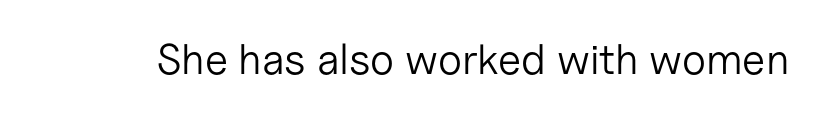
{"serif": "no", "italic": "no", "bold": "no", "weight": "light", "width": "normal", "stroke_contrast": "low", "x_height": "medium", "monospaced": "no", "underline": "no", "letter_spacing": "normal", "letter_spacing_em": 0.0, "glyph_px": 43}
